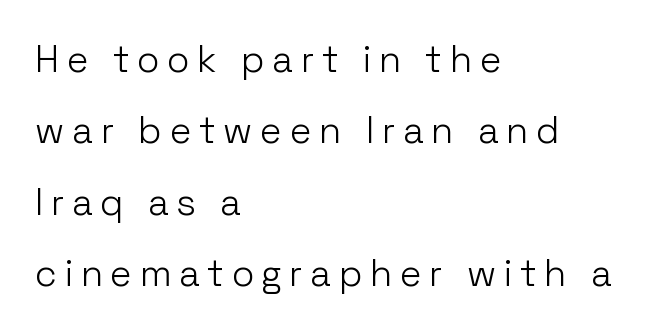
{"serif": "no", "italic": "no", "bold": "no", "weight": "light", "width": "normal", "stroke_contrast": "low", "x_height": "medium", "monospaced": "no", "underline": "no", "align": "left", "line_spacing": "loose", "line_spacing_ratio": 1.93, "letter_spacing": "wide", "letter_spacing_em": 0.22, "glyph_px": 37}
